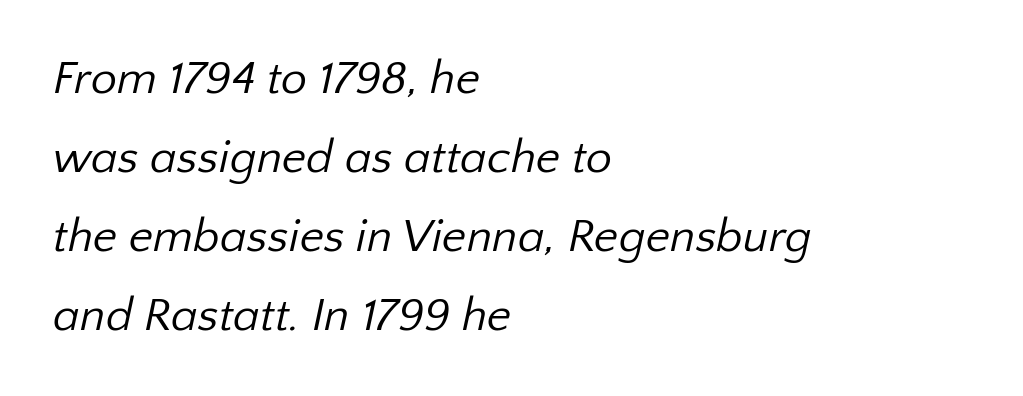
{"serif": "no", "bold": "no", "weight": "regular", "width": "normal", "stroke_contrast": "low", "x_height": "medium", "monospaced": "no", "underline": "no", "align": "left", "line_spacing": "normal", "line_spacing_ratio": 1.68, "letter_spacing": "normal", "letter_spacing_em": 0.0, "glyph_px": 47}
